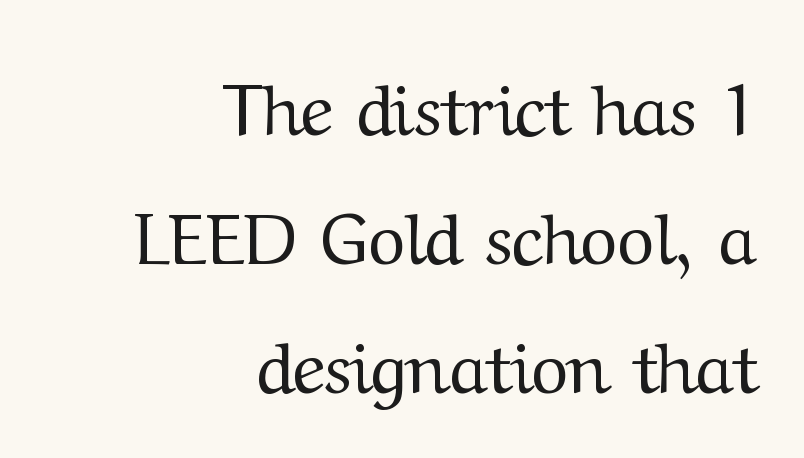
The image shows 72 px regular-weight serif type, upright; set right-aligned, line spacing 1.79x, normal letter spacing, not underlined; medium stroke contrast and a medium x-height.
